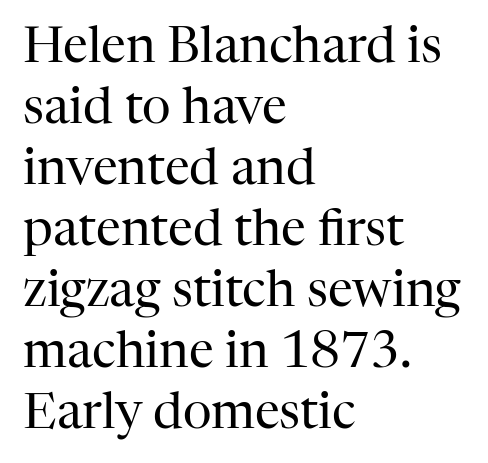
{"serif": "yes", "italic": "no", "bold": "no", "weight": "regular", "width": "normal", "stroke_contrast": "high", "x_height": "medium", "monospaced": "no", "underline": "no", "align": "left", "line_spacing_ratio": 1.22, "letter_spacing": "normal", "letter_spacing_em": 0.0, "glyph_px": 50}
